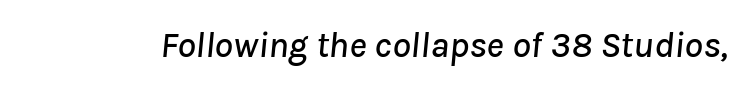
Slant detected: the letters are inclined. The space beneath each line is pristine and unruled. Does extra space separate the letters? No, they use regular spacing. Think of a printed novel: that variable character pitch is what you see here.
